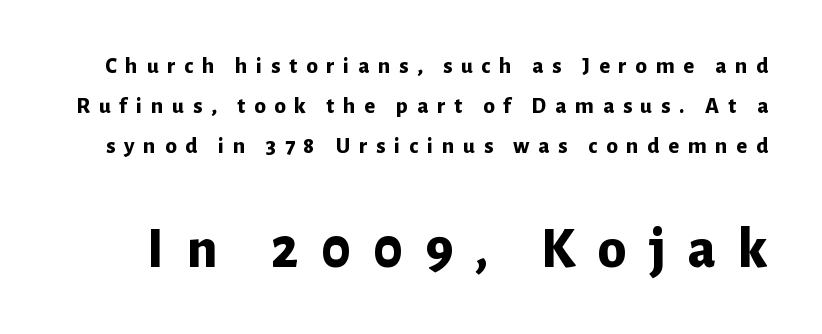
Q: Is the text bold? A: Yes.
Q: Is the text italic (slanted)? A: No, it is upright.
Q: Is the typeface a serif or a sans-serif typeface? A: Sans-serif.
Q: Is the text underlined? A: No.
Q: Is the spacing between letters normal or unusually wide? A: Unusually wide.
Q: Which block of text is set in a larger size, the first (top) or the second (bottom)? A: The second (bottom) one.
Q: Width (condensed, normal, or wide)? A: Normal.
Q: Stroke contrast? A: Low.
Q: x-height? A: Medium.
Q: Monospaced? A: No.
